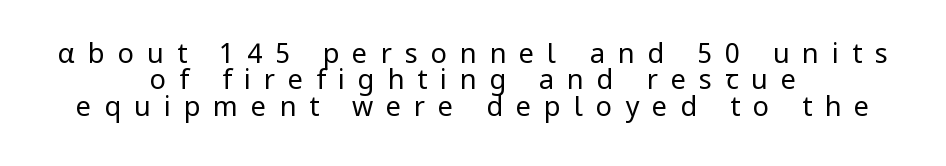
The image shows 27 px text type, upright; set centered, tight line spacing (0.98x), unusually wide letter spacing (+0.48 em), not underlined.
